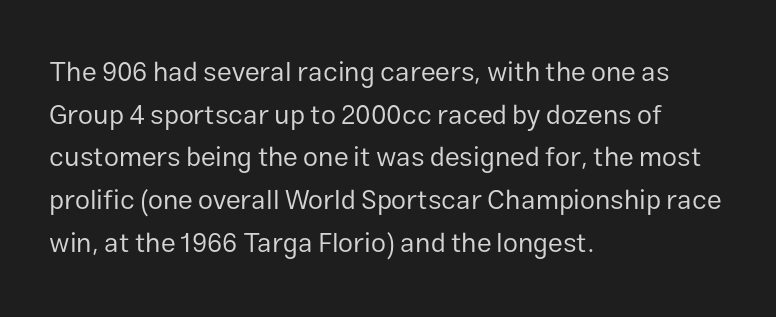
The ragged edge is on the right, which tells us the setting is flush left. Vertical strokes here are truly vertical. Heaviness? Minimal to ordinary, like unemphasized prose. Lines of text with bare space underneath.
